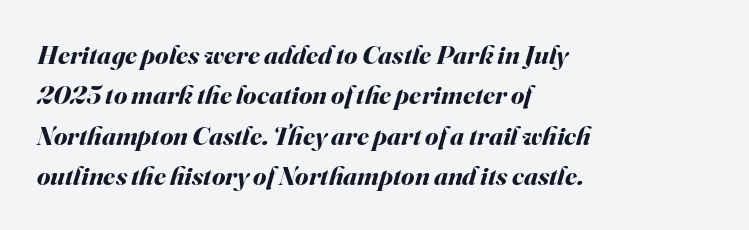
The image shows 27 px bold type, italic (leaning right); set left-aligned, normal line spacing (1.5x), normal letter spacing, not underlined.
